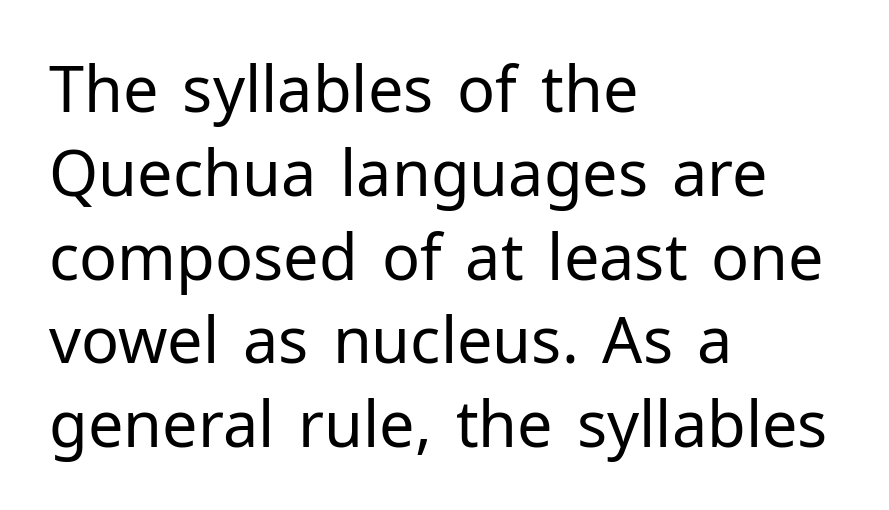
Q: Is the text bold? A: No.
Q: Is the text italic (slanted)? A: No, it is upright.
Q: Is the typeface a serif or a sans-serif typeface? A: Sans-serif.
Q: Is the text underlined? A: No.
Q: How is the paragraph aligned? A: Left-aligned.
Q: Is the spacing between letters normal or unusually wide? A: Normal.
Q: Is the spacing between lines tight, normal or loose? A: Normal.
Q: Width (condensed, normal, or wide)? A: Normal.
Q: Stroke contrast? A: Low.
Q: x-height? A: Medium.
Q: Monospaced? A: No.
